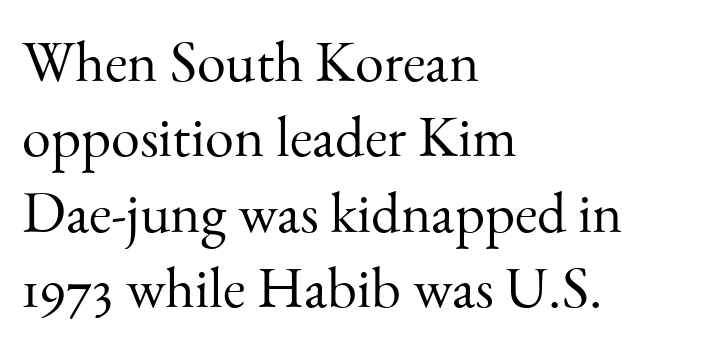
The image shows 58 px light serif type, upright; set left-aligned, normal line spacing (1.3x), normal letter spacing, not underlined; medium stroke contrast and a small x-height.
